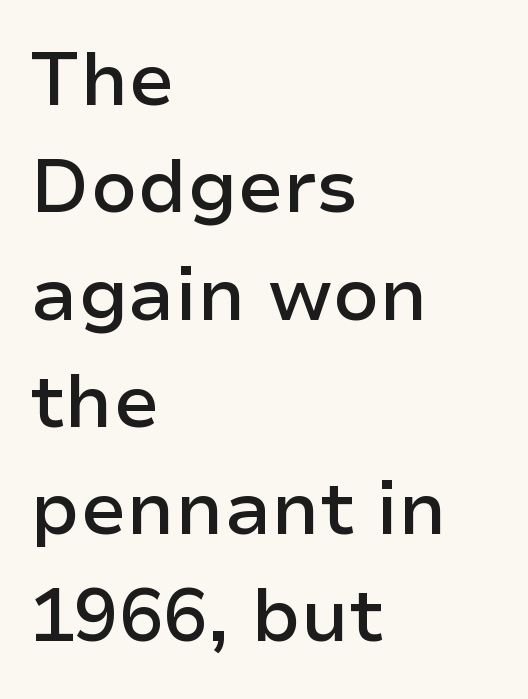
The image shows 74 px semibold sans-serif type, upright; set left-aligned, normal line spacing (1.45x), normal letter spacing, not underlined; low stroke contrast and a medium x-height.
